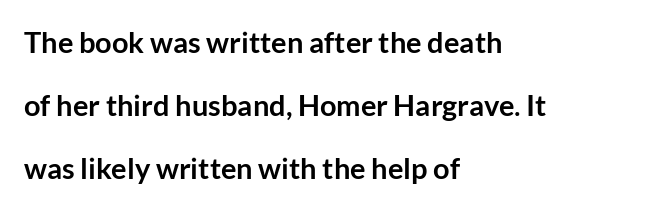
{"serif": "no", "italic": "no", "bold": "yes", "weight": "semibold", "width": "normal", "stroke_contrast": "low", "x_height": "medium", "monospaced": "no", "underline": "no", "align": "left", "line_spacing": "loose", "line_spacing_ratio": 2.17, "letter_spacing": "normal", "letter_spacing_em": 0.0, "glyph_px": 29}
